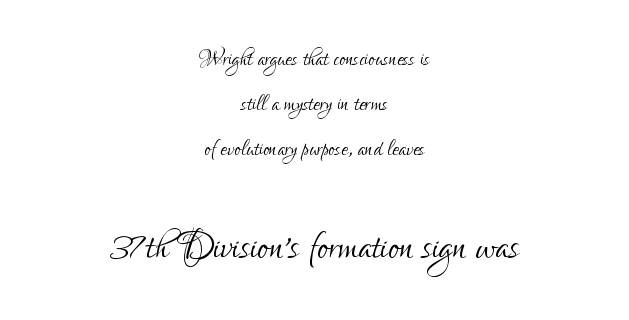
Q: Is the text bold? A: No.
Q: Is the text italic (slanted)? A: Yes.
Q: Is the typeface a serif or a sans-serif typeface? A: Sans-serif.
Q: Is the text underlined? A: No.
Q: How is the paragraph aligned? A: Centered.
Q: Is the spacing between letters normal or unusually wide? A: Normal.
Q: Is the spacing between lines tight, normal or loose? A: Normal.
Q: Which block of text is set in a larger size, the first (top) or the second (bottom)? A: The second (bottom) one.
Q: Width (condensed, normal, or wide)? A: Condensed.
Q: Stroke contrast? A: Low.
Q: x-height? A: Small.
Q: Monospaced? A: No.
